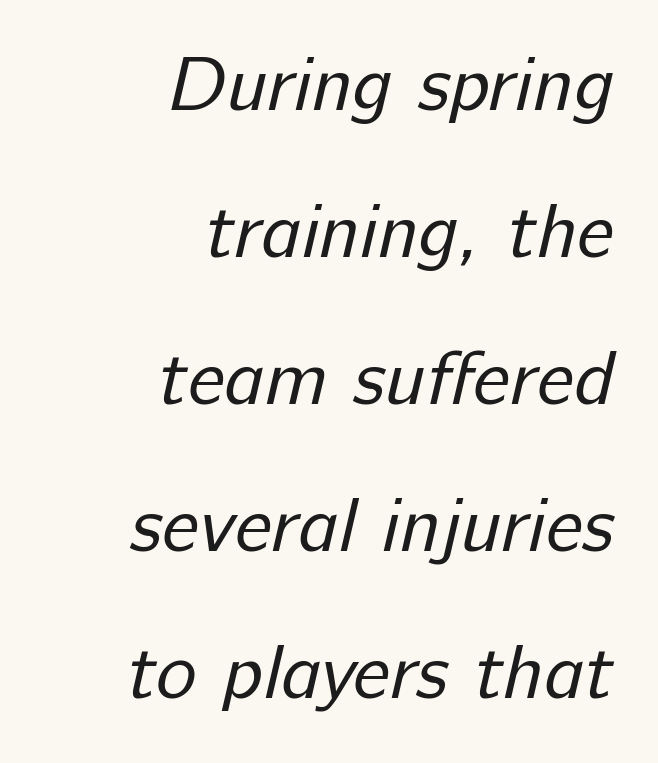
{"serif": "no", "bold": "no", "weight": "regular", "width": "normal", "stroke_contrast": "low", "x_height": "medium", "monospaced": "no", "underline": "no", "align": "right", "line_spacing": "loose", "line_spacing_ratio": 1.91, "letter_spacing": "normal", "letter_spacing_em": 0.0, "glyph_px": 77}
